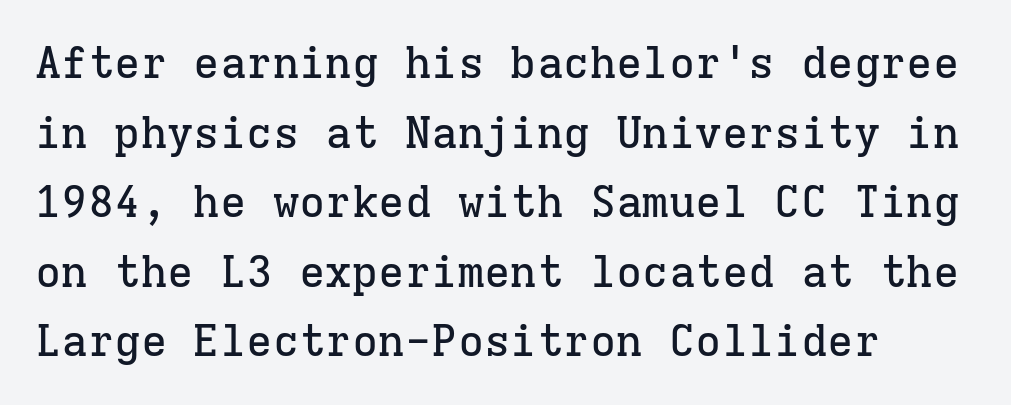
Regarding leading, the lines here are spaced in the standard way. Letters rest on an invisible, unmarked baseline. Do the characters align in a grid? Yes, the font is monospaced. The passage shown is typeset with a serif family.
